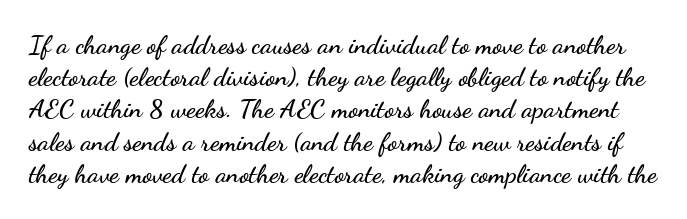
{"underline": "no", "line_spacing_ratio": 1.24, "letter_spacing": "normal", "letter_spacing_em": 0.0, "glyph_px": 26}
